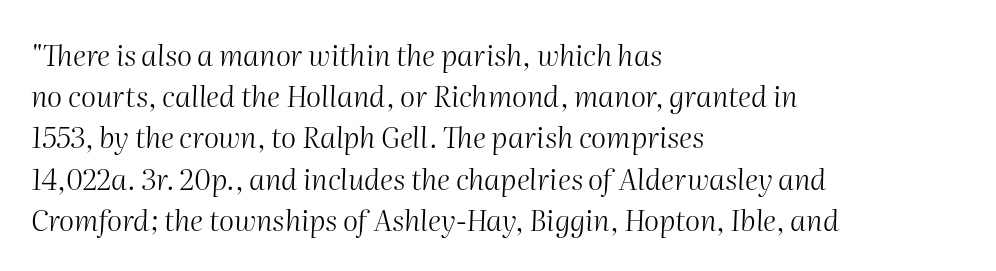
The image shows 29 px light type, italic (leaning right); set left-aligned, normal line spacing (1.42x), normal letter spacing, not underlined; medium stroke contrast and a medium x-height.
